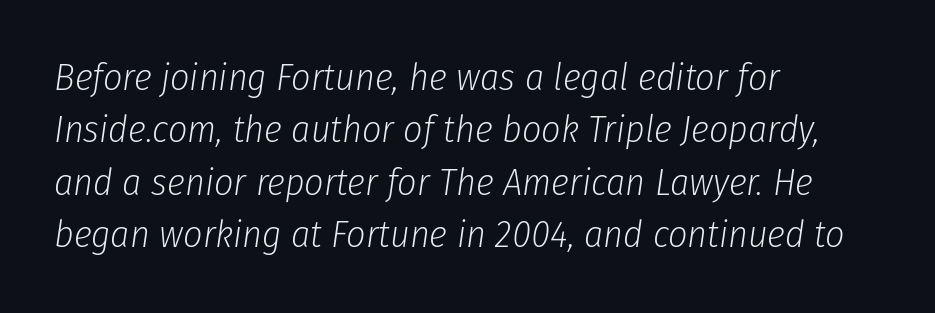
Left-aligned paragraph, ragged on the right. Think of a printed novel: that variable character pitch is what you see here. The strip under each line holds only bare page. You could call the tracking neutral — neither tight nor loose. Vertical spacing — default.
